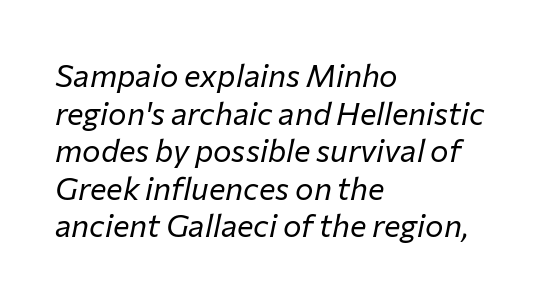
{"italic": "yes", "lean": "right", "slant_degrees": 12, "bold": "no", "weight": "regular", "width": "normal", "stroke_contrast": "low", "x_height": "medium", "monospaced": "no", "underline": "no", "align": "left", "line_spacing_ratio": 1.21, "letter_spacing": "normal", "letter_spacing_em": 0.0, "glyph_px": 31}
